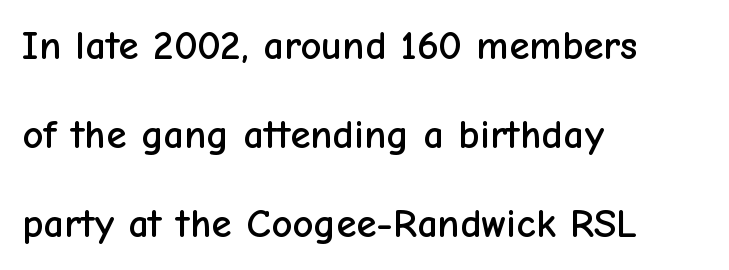
Q: Is the text italic (slanted)? A: No, it is upright.
Q: Is the typeface a serif or a sans-serif typeface? A: Sans-serif.
Q: Is the text underlined? A: No.
Q: How is the paragraph aligned? A: Left-aligned.
Q: Is the spacing between letters normal or unusually wide? A: Normal.
Q: Is the spacing between lines tight, normal or loose? A: Loose.
Q: Width (condensed, normal, or wide)? A: Normal.
Q: Stroke contrast? A: Low.
Q: x-height? A: Medium.
Q: Monospaced? A: No.
